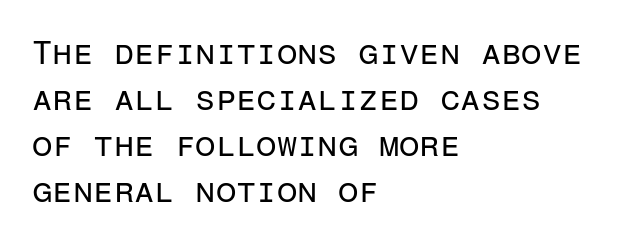
{"serif": "no", "italic": "no", "bold": "no", "weight": "regular", "width": "normal", "stroke_contrast": "low", "x_height": "medium", "monospaced": "yes", "underline": "no", "align": "left", "line_spacing": "normal", "line_spacing_ratio": 1.39, "letter_spacing": "normal", "letter_spacing_em": 0.0, "glyph_px": 33}
